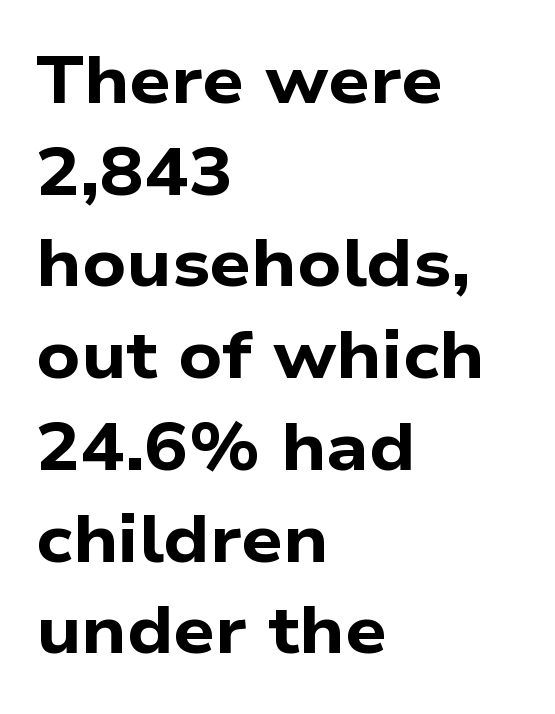
{"serif": "no", "bold": "yes", "weight": "bold", "width": "wide", "stroke_contrast": "low", "x_height": "medium", "monospaced": "no", "underline": "no", "align": "left", "line_spacing": "normal", "line_spacing_ratio": 1.39, "letter_spacing": "normal", "letter_spacing_em": 0.0, "glyph_px": 66}
